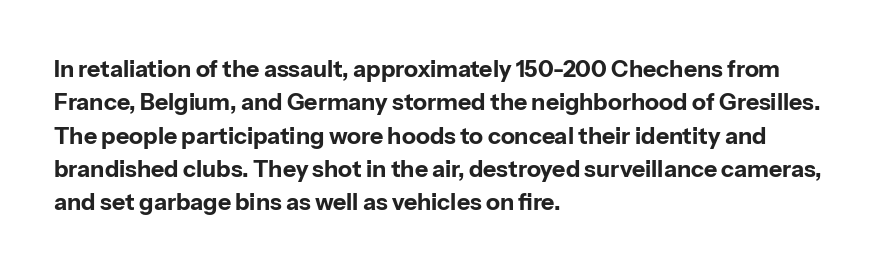
Every letter is thick-stroked: bold, no question. The space directly below the letters is spotless. How would I describe the line gaps? Plain and ordinary. A classic flush-left, rag-right setting is used for this passage. The specimen reads as upright at a glance.
